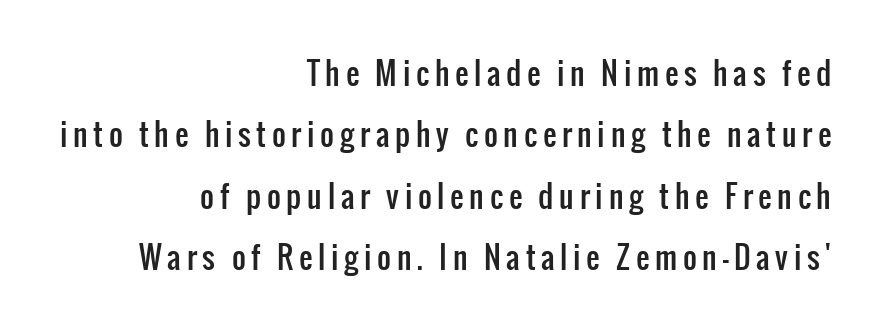
The image shows 30 px condensed sans-serif type, upright; set right-aligned, loose line spacing (2.05x), not underlined; low stroke contrast and a medium x-height.
